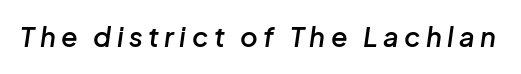
{"italic": "yes", "lean": "right", "slant_degrees": 8, "bold": "semi", "underline": "no", "letter_spacing": "wide", "letter_spacing_em": 0.2, "glyph_px": 27}
